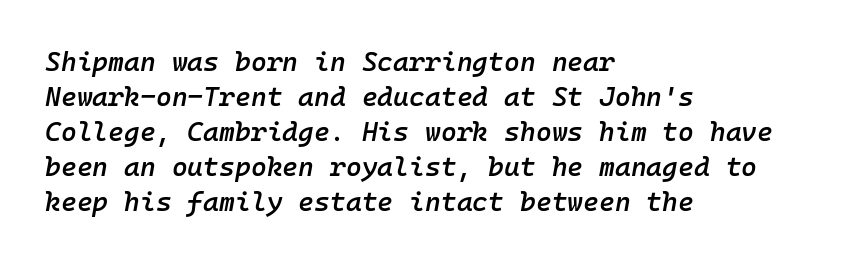
A somewhat darkened texture: the type is semibold rather than bold. Each new line begins a customary step beneath the previous one. Each word holds together tightly as a unit, with standard inter-letter gaps. The lines are quadded left. This is oblique type, the kind used for emphasis or titles. This rendering features lettering with no underline.
